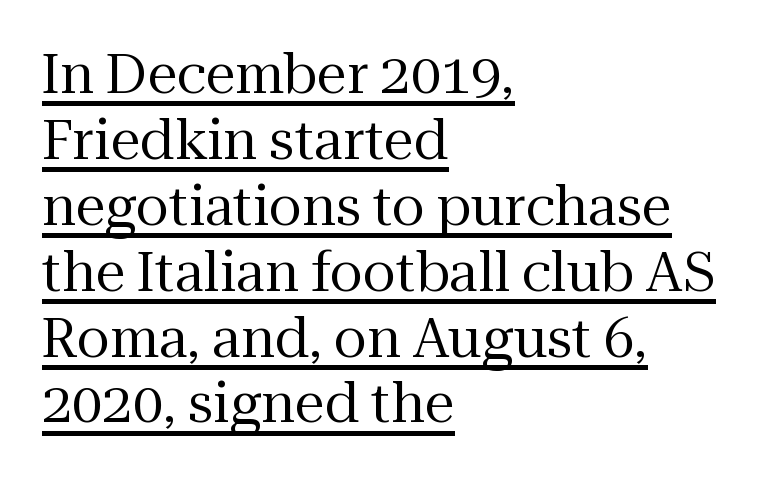
{"serif": "yes", "italic": "no", "bold": "no", "weight": "regular", "width": "normal", "stroke_contrast": "medium", "x_height": "medium", "monospaced": "no", "underline": "yes", "align": "left", "line_spacing_ratio": 1.22, "letter_spacing": "normal", "letter_spacing_em": 0.0, "glyph_px": 54}
